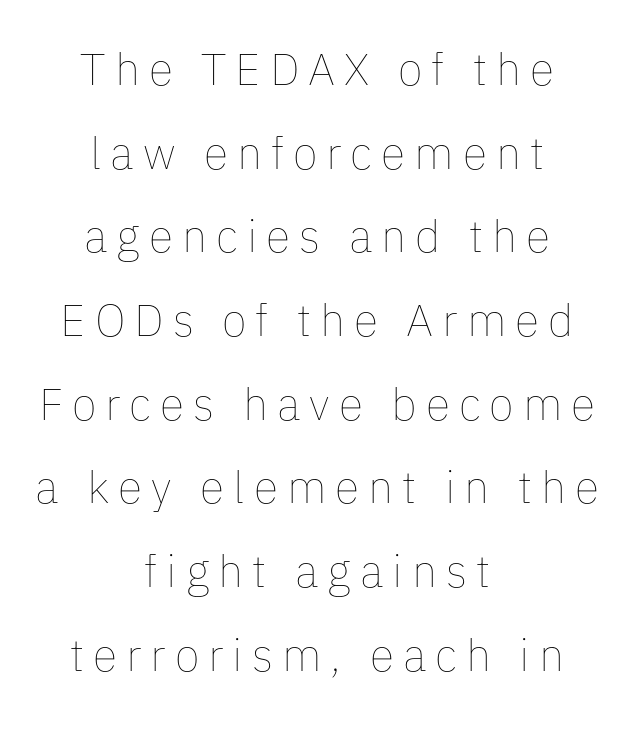
The line texture is sparse and dotted thanks to wide tracking. Vertical stems look standard width or narrower in stroke. This rendering uses center alignment, leaving both contours irregular but symmetric. This is the regular roman posture of the typeface. This sample has the flowing, uneven cadence of proportional lettering.
